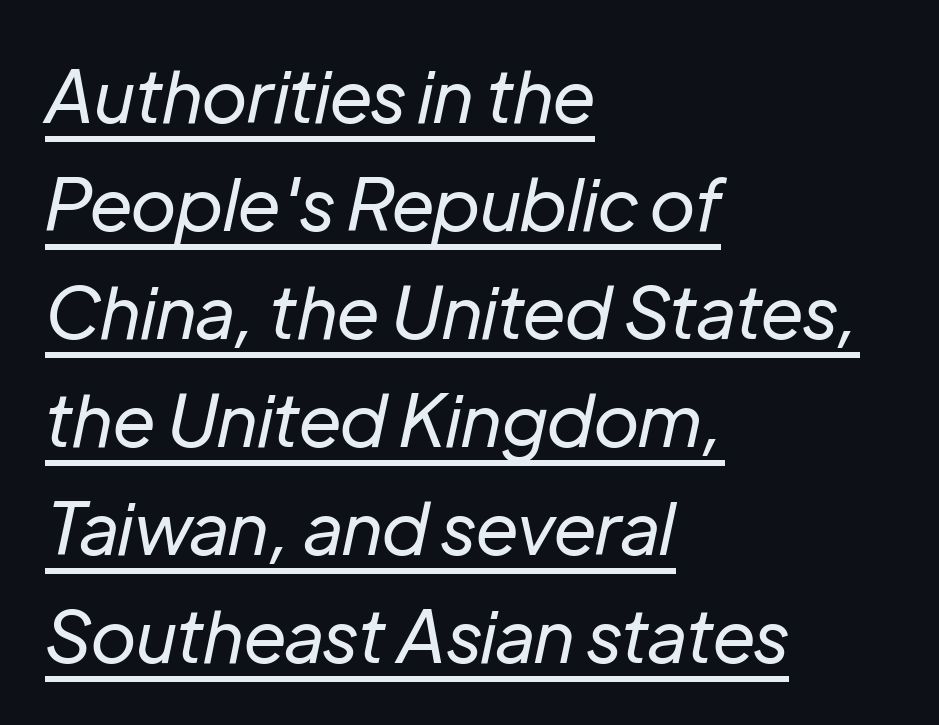
{"italic": "yes", "lean": "right", "slant_degrees": 12, "bold": "no", "weight": "regular", "width": "normal", "stroke_contrast": "low", "x_height": "medium", "monospaced": "no", "underline": "yes", "align": "left", "line_spacing": "normal", "line_spacing_ratio": 1.5, "letter_spacing": "normal", "letter_spacing_em": 0.0, "glyph_px": 72}
